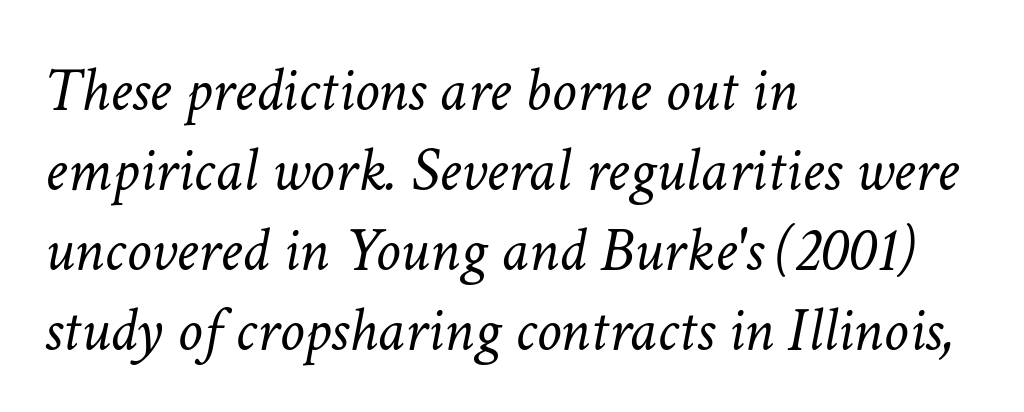
{"italic": "yes", "lean": "right", "slant_degrees": 11, "bold": "no", "weight": "light", "width": "normal", "stroke_contrast": "low", "x_height": "medium", "monospaced": "no", "underline": "no", "align": "left", "line_spacing": "normal", "line_spacing_ratio": 1.27, "letter_spacing": "normal", "letter_spacing_em": 0.0, "glyph_px": 63}
